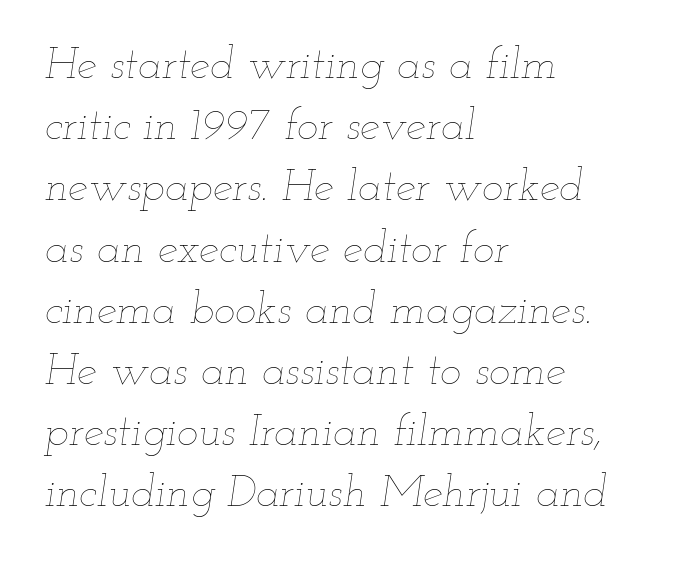
Q: Is the text bold? A: No.
Q: Is the text italic (slanted)? A: Yes, it leans right by about 12 degrees.
Q: Is the text underlined? A: No.
Q: How is the paragraph aligned? A: Left-aligned.
Q: Is the spacing between letters normal or unusually wide? A: Normal.
Q: Is the spacing between lines tight, normal or loose? A: Normal.
Q: Width (condensed, normal, or wide)? A: Wide.
Q: Stroke contrast? A: Low.
Q: x-height? A: Small.
Q: Monospaced? A: No.
